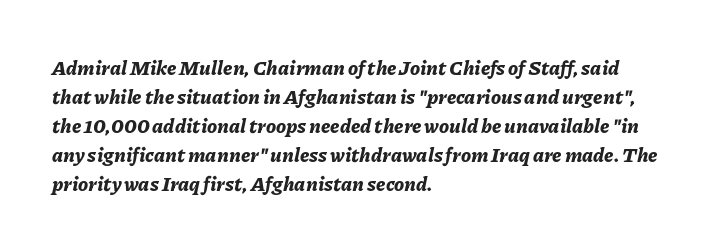
The gaps between neighbouring characters are ordinary and unremarkable. Every letter is thick-stroked: bold, no question. Horizontal bands of white between lines are of average thickness. The whole block is typeset with a tilt. Beneath every word, the page is bare.
